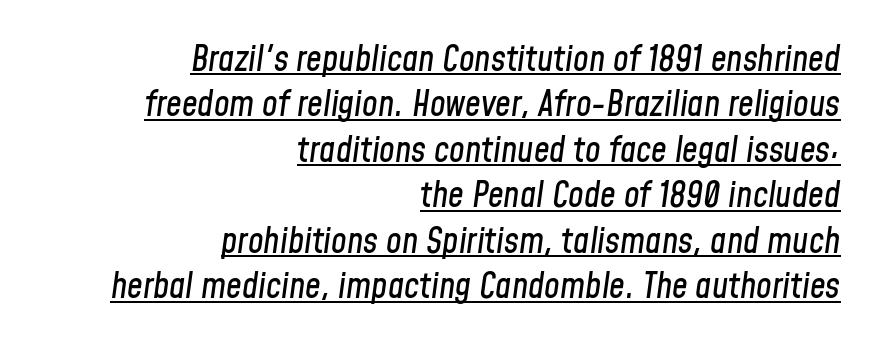
Q: Is the text italic (slanted)? A: Yes, it leans right by about 8 degrees.
Q: Is the text underlined? A: Yes.
Q: How is the paragraph aligned? A: Right-aligned.
Q: Is the spacing between letters normal or unusually wide? A: Normal.
Q: Is the spacing between lines tight, normal or loose? A: Normal.
Q: Width (condensed, normal, or wide)? A: Condensed.
Q: Stroke contrast? A: Low.
Q: x-height? A: Medium.
Q: Monospaced? A: No.
